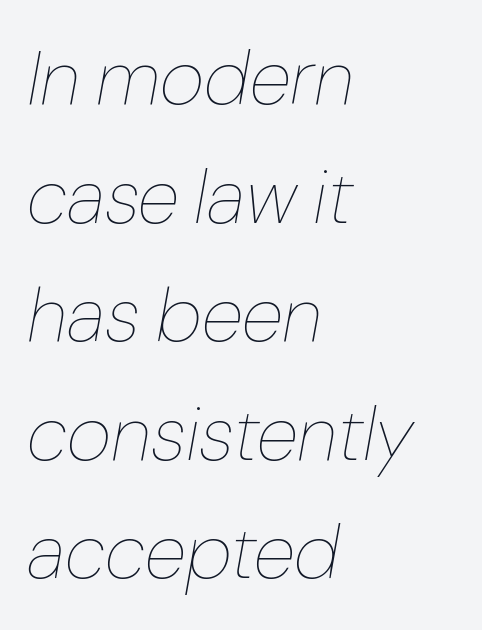
The image shows 77 px thin type, italic (leaning right); set left-aligned, normal line spacing (1.54x), normal letter spacing, not underlined; low stroke contrast and a medium x-height.
